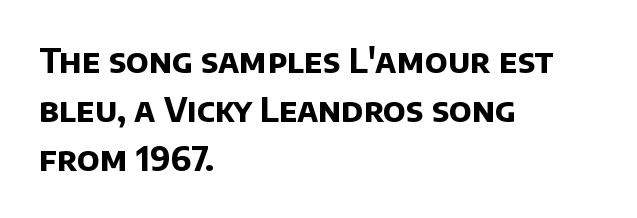
{"serif": "no", "bold": "yes", "weight": "bold", "width": "normal", "stroke_contrast": "low", "x_height": "large", "monospaced": "no", "underline": "no", "align": "left", "line_spacing": "normal", "line_spacing_ratio": 1.48, "letter_spacing": "normal", "letter_spacing_em": 0.0, "glyph_px": 33}
